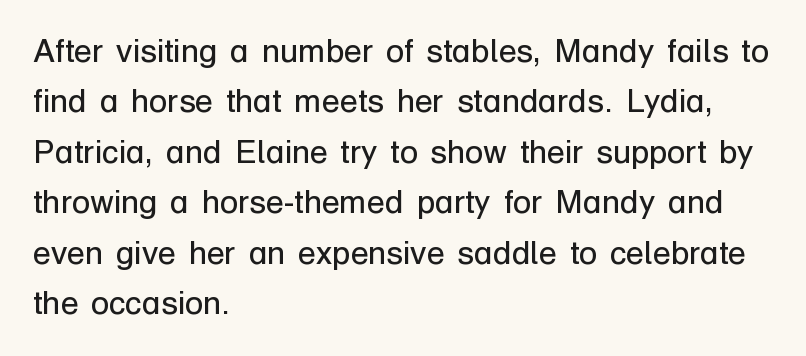
Each line starts at the same left margin while the right side varies. The type sits square on the baseline with zero lean. The face used here is rendered with its standard letterfit. The cut favours lightness, reaching ordinary text weight at its darkest. The specimen omits any rule beneath the text block's lines.
